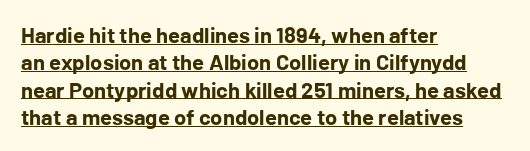
In terms of weight, the rendering is a true, heavy bold. This rendering uses left alignment, leaving the right contour irregular. The glyphs are accompanied by a horizontal stroke just below them. If you drew a line through each stem, it would be perfectly vertical. Honestly, the letter spacing is just normal — you wouldn't notice it.
